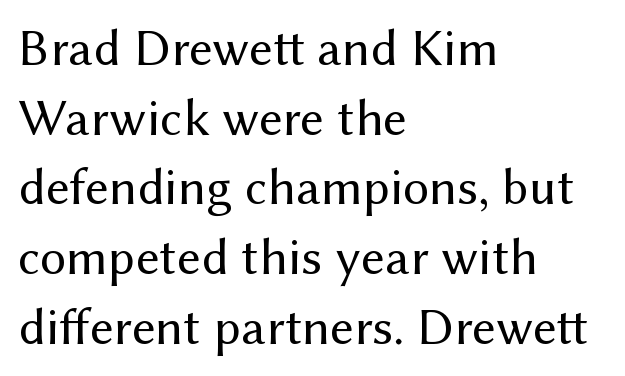
Q: Is the text bold? A: No.
Q: Is the text italic (slanted)? A: No, it is upright.
Q: Is the typeface a serif or a sans-serif typeface? A: Sans-serif.
Q: Is the text underlined? A: No.
Q: How is the paragraph aligned? A: Left-aligned.
Q: Is the spacing between letters normal or unusually wide? A: Normal.
Q: Is the spacing between lines tight, normal or loose? A: Normal.
Q: Width (condensed, normal, or wide)? A: Normal.
Q: Stroke contrast? A: Medium.
Q: x-height? A: Medium.
Q: Monospaced? A: No.
